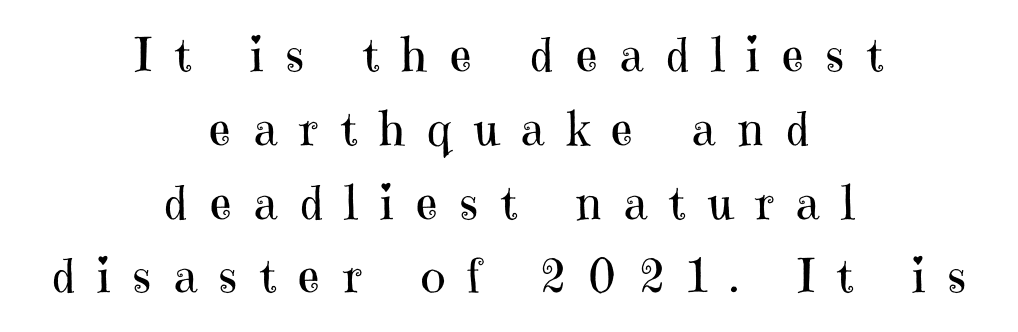
Q: Is the text bold? A: No.
Q: Is the text italic (slanted)? A: No, it is upright.
Q: Is the typeface a serif or a sans-serif typeface? A: Serif.
Q: Is the text underlined? A: No.
Q: How is the paragraph aligned? A: Centered.
Q: Is the spacing between letters normal or unusually wide? A: Unusually wide.
Q: Is the spacing between lines tight, normal or loose? A: Normal.
Q: Width (condensed, normal, or wide)? A: Normal.
Q: Stroke contrast? A: High.
Q: x-height? A: Medium.
Q: Monospaced? A: No.
